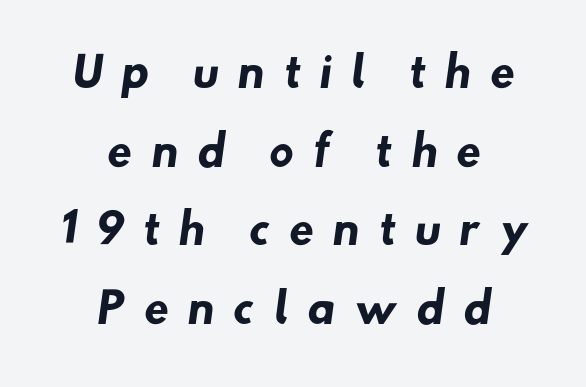
Q: Is the text bold? A: Yes.
Q: Is the typeface a serif or a sans-serif typeface? A: Sans-serif.
Q: Is the text underlined? A: No.
Q: How is the paragraph aligned? A: Centered.
Q: Is the spacing between letters normal or unusually wide? A: Unusually wide.
Q: Is the spacing between lines tight, normal or loose? A: Loose.
Q: Width (condensed, normal, or wide)? A: Normal.
Q: Stroke contrast? A: Low.
Q: x-height? A: Small.
Q: Monospaced? A: No.
